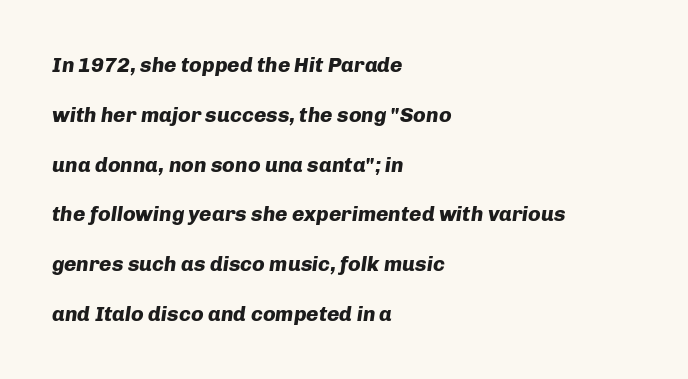
{"italic": "yes", "lean": "right", "slant_degrees": 8, "bold": "yes", "underline": "no", "align": "left", "line_spacing": "loose", "line_spacing_ratio": 2.37, "letter_spacing": "normal", "letter_spacing_em": 0.0, "glyph_px": 21}
